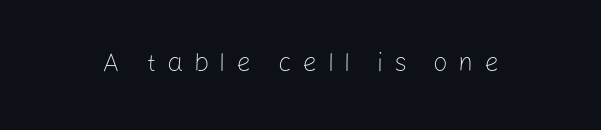
Q: Is the text bold? A: No.
Q: Is the text italic (slanted)? A: No, it is upright.
Q: Is the text underlined? A: No.
Q: Is the spacing between letters normal or unusually wide? A: Unusually wide.
